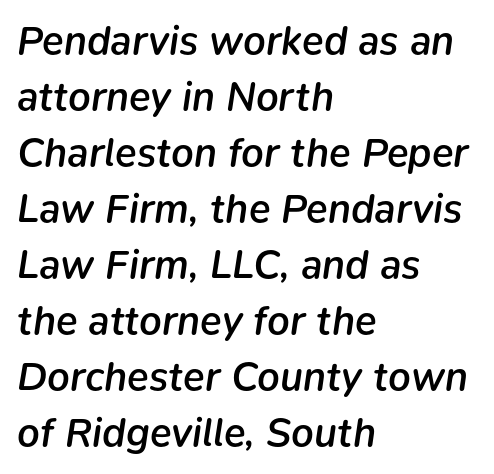
Each word holds together tightly as a unit, with standard inter-letter gaps. Alignment: flush left. Each glyph is drawn with semibold strokes, heavier than normal yet not fully bold. Italic: yes, the glyphs are oblique. Clear beneath every line of the passage.
